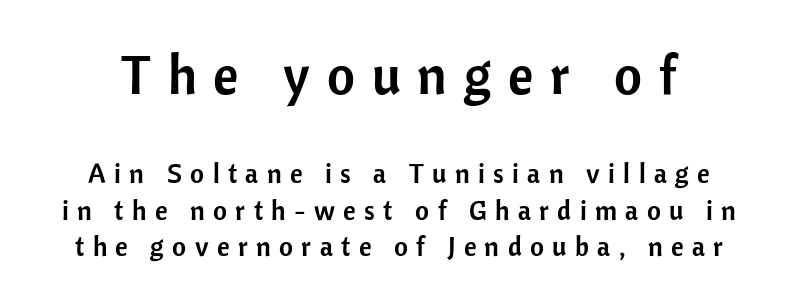
{"serif": "no", "italic": "no", "width": "normal", "stroke_contrast": "low", "x_height": "medium", "monospaced": "no", "underline": "no", "line_spacing": "normal", "line_spacing_ratio": 1.35, "letter_spacing": "wide", "letter_spacing_em": 0.31, "larger_block": "first", "size_ratio": 2.0, "glyph_px": 54}
